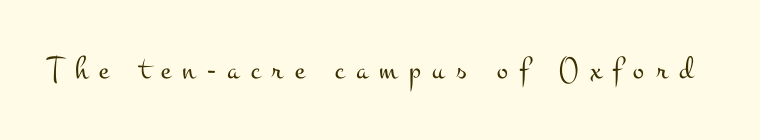
Q: Is the text bold? A: No.
Q: Is the text italic (slanted)? A: Yes.
Q: Is the text underlined? A: No.
Q: Is the spacing between letters normal or unusually wide? A: Unusually wide.
Q: Width (condensed, normal, or wide)? A: Wide.
Q: Stroke contrast? A: Medium.
Q: x-height? A: Small.
Q: Monospaced? A: No.
